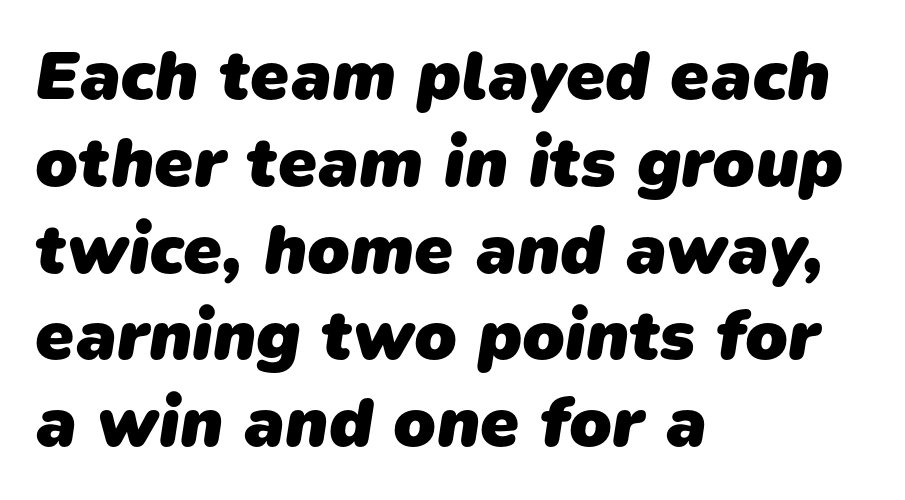
{"serif": "no", "bold": "yes", "weight": "heavy", "width": "normal", "stroke_contrast": "low", "x_height": "medium", "monospaced": "no", "underline": "no", "align": "left", "line_spacing_ratio": 1.24, "letter_spacing": "normal", "letter_spacing_em": 0.0, "glyph_px": 70}
